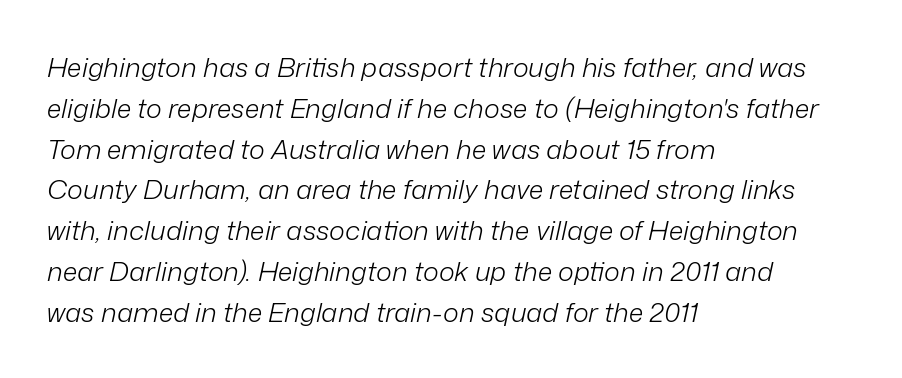
In terms of letterspacing, this is plain default setting. Layout note: lines flush left. Horizontal bands of white between lines are of average thickness. These lines were composed using italics. The specimen omits any rule beneath the text block's lines.
